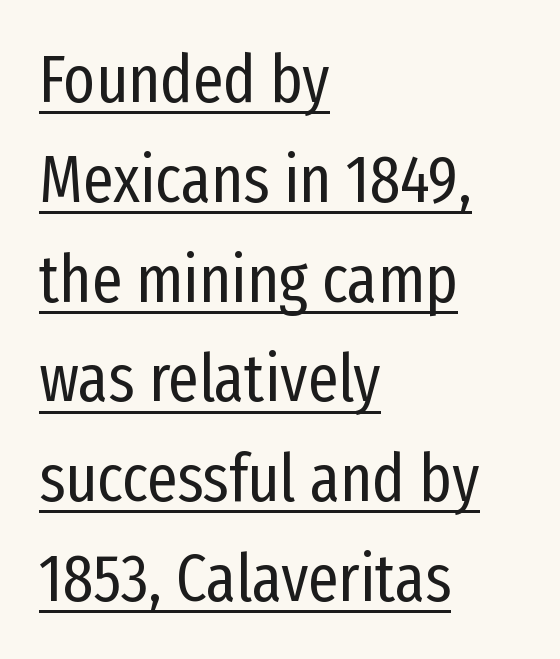
The characters are drawn with everyday or finer stroke widths. Inter-character spacing is left at the font's built-in metrics. Do the characters align in a grid? No, the font is proportional. This is roman type, the default non-slanted kind. Does the type have serifs? No, each stem ends abruptly. Every row of glyphs begins at an identical x-position on the left.
